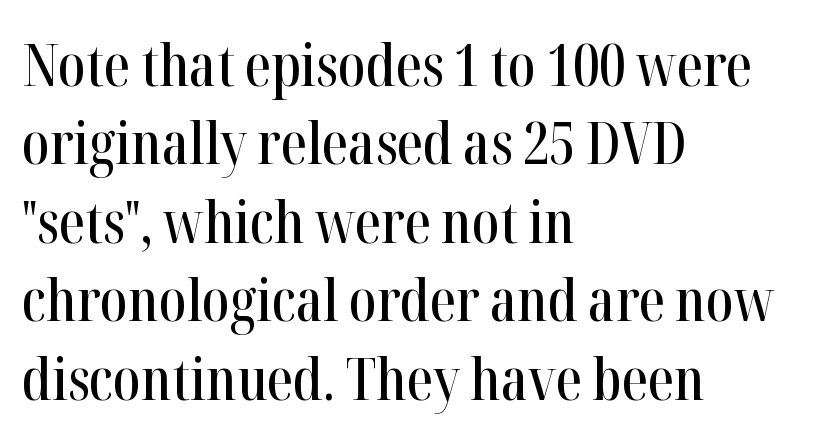
You can tell it's not italic because the verticals are truly vertical. Stroke terminals: seriffed. The rendering uses natural spacing where letterforms have individual widths. In CSS terms this would be text-align: left.
